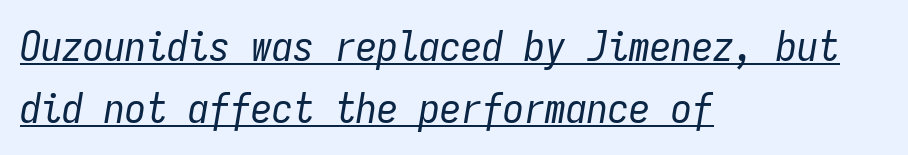
{"italic": "yes", "lean": "right", "slant_degrees": 9, "bold": "no", "weight": "regular", "width": "condensed", "stroke_contrast": "low", "x_height": "medium", "monospaced": "yes", "underline": "yes", "align": "left", "line_spacing": "normal", "line_spacing_ratio": 1.47, "letter_spacing": "normal", "letter_spacing_em": 0.0, "glyph_px": 42}
